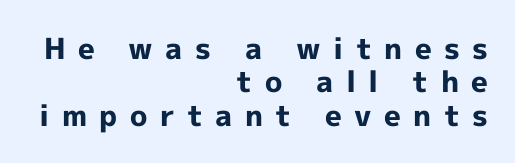
Heft: maximum for text — a bold. This sample uses a sans-serif face. The typesetter chose a ragged-left arrangement here. Tracking here is generous; glyphs stand well apart from one another. The letters stand upright; this is a roman face. Varying glyph widths throughout — classic text-font behaviour.
